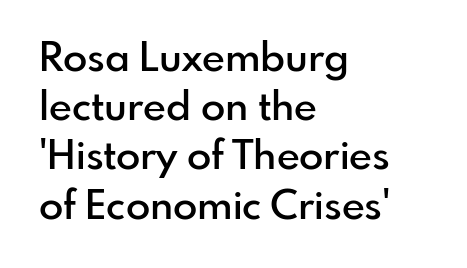
Q: Is the text bold? A: Semi-bold.
Q: Is the text italic (slanted)? A: No, it is upright.
Q: Is the typeface a serif or a sans-serif typeface? A: Sans-serif.
Q: Is the text underlined? A: No.
Q: How is the paragraph aligned? A: Left-aligned.
Q: Is the spacing between letters normal or unusually wide? A: Normal.
Q: Width (condensed, normal, or wide)? A: Normal.
Q: Stroke contrast? A: Low.
Q: x-height? A: Small.
Q: Monospaced? A: No.
